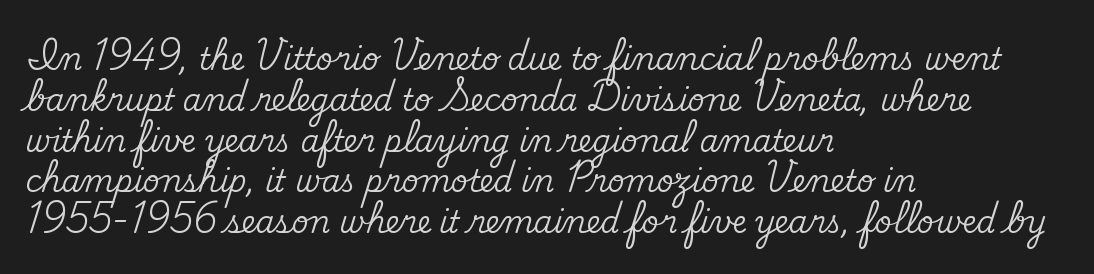
{"width": "normal", "stroke_contrast": "medium", "x_height": "small", "monospaced": "no", "underline": "no", "align": "left", "line_spacing": "normal", "line_spacing_ratio": 1.36, "letter_spacing": "normal", "letter_spacing_em": 0.0, "glyph_px": 30}
